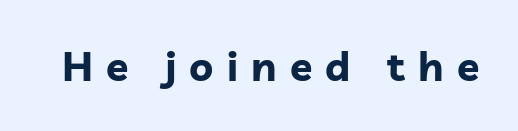
{"serif": "no", "italic": "no", "bold": "yes", "weight": "bold", "width": "normal", "stroke_contrast": "low", "x_height": "medium", "monospaced": "no", "underline": "no", "letter_spacing": "wide", "letter_spacing_em": 0.32, "glyph_px": 41}
